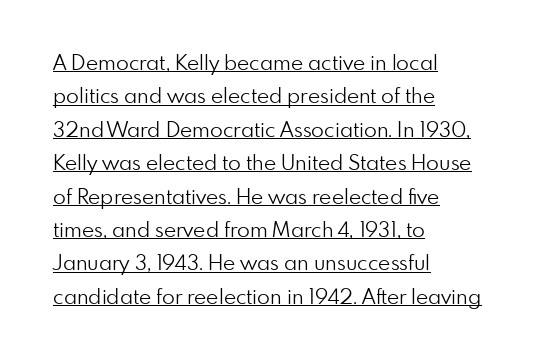
{"italic": "no", "bold": "no", "underline": "yes", "align": "left", "line_spacing": "normal", "line_spacing_ratio": 1.59, "letter_spacing": "normal", "letter_spacing_em": 0.0, "glyph_px": 21}
